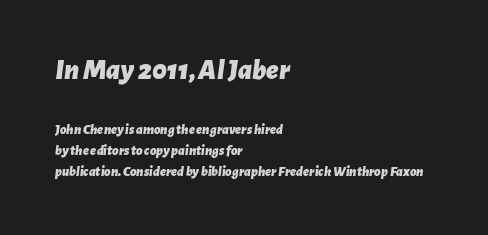
Q: Is the text bold? A: Yes.
Q: Is the text italic (slanted)? A: Yes, it leans right by about 7 degrees.
Q: Is the text underlined? A: No.
Q: How is the paragraph aligned? A: Left-aligned.
Q: Is the spacing between letters normal or unusually wide? A: Normal.
Q: Is the spacing between lines tight, normal or loose? A: Normal.
Q: Which block of text is set in a larger size, the first (top) or the second (bottom)? A: The first (top) one.
Q: Width (condensed, normal, or wide)? A: Normal.
Q: Stroke contrast? A: Low.
Q: x-height? A: Medium.
Q: Monospaced? A: No.
